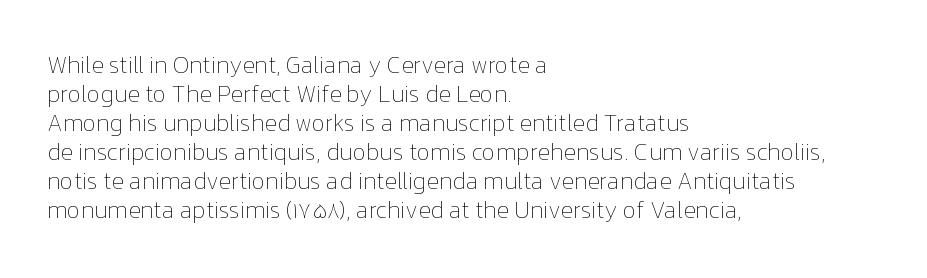
Q: Is the text bold? A: No.
Q: Is the text italic (slanted)? A: No, it is upright.
Q: Is the text underlined? A: No.
Q: How is the paragraph aligned? A: Left-aligned.
Q: Is the spacing between letters normal or unusually wide? A: Normal.
Q: Is the spacing between lines tight, normal or loose? A: Normal.
